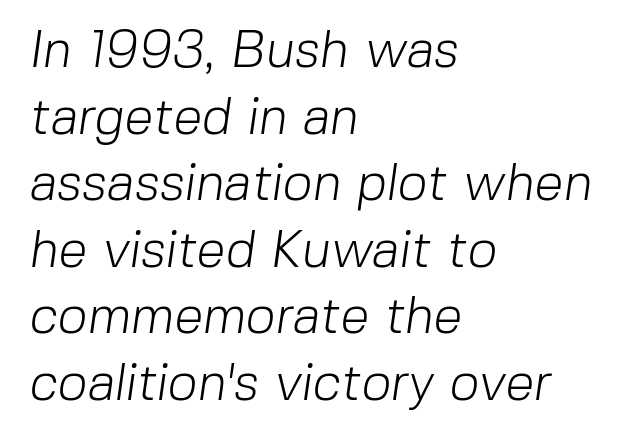
{"serif": "no", "bold": "no", "weight": "light", "width": "normal", "stroke_contrast": "low", "x_height": "medium", "monospaced": "no", "underline": "no", "align": "left", "line_spacing": "normal", "line_spacing_ratio": 1.28, "letter_spacing": "normal", "letter_spacing_em": 0.0, "glyph_px": 52}
